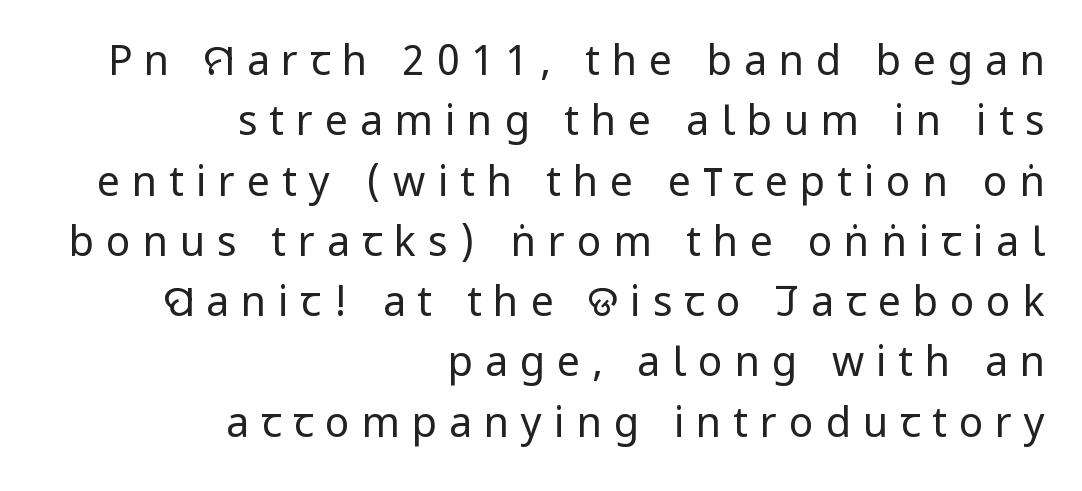
The image shows 41 px regular-weight, condensed sans-serif type, upright; set right-aligned, normal line spacing (1.47x), unusually wide letter spacing (+0.29 em), not underlined; low stroke contrast and a large x-height.
